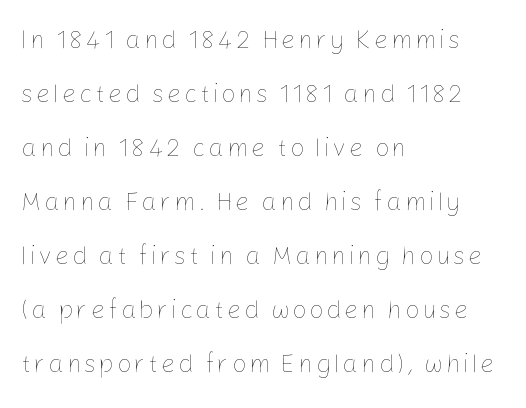
Unmarked baselines from the first word to the last. Is this a heavy cut? Hardly; it is regular or lighter. The passage shown stacks its lines with a broad gap. Caption: multi-line text, flush left, ragged right. Posture: upright roman.
